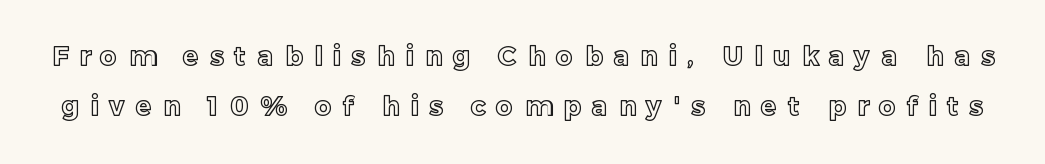
{"italic": "no", "underline": "no", "line_spacing": "loose", "line_spacing_ratio": 1.93, "letter_spacing": "wide", "letter_spacing_em": 0.43, "glyph_px": 26}
